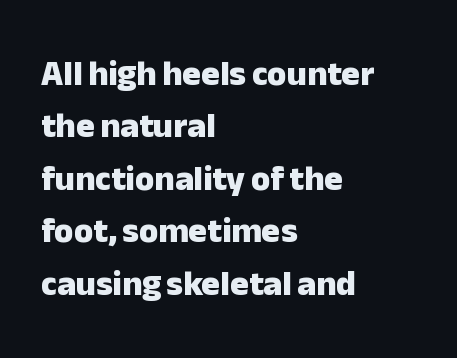
Descender tails drop into unmarked territory. This block has exactly the height ordinary leading produces. The gaps between neighbouring characters are ordinary and unremarkable. Varying glyph widths throughout — classic text-font behaviour.
